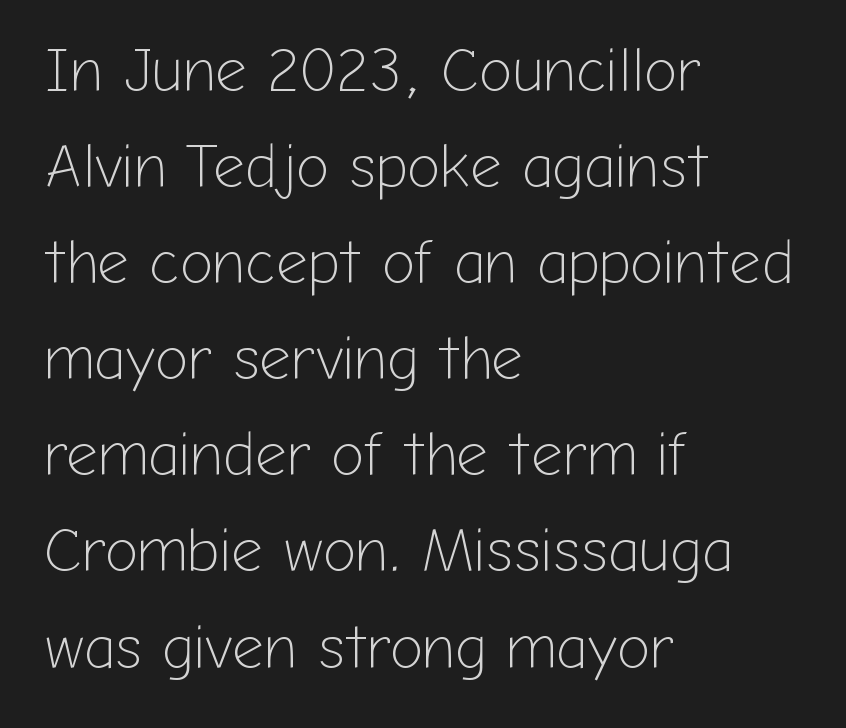
Q: Is the text bold? A: No.
Q: Is the text italic (slanted)? A: No, it is upright.
Q: Is the typeface a serif or a sans-serif typeface? A: Sans-serif.
Q: Is the text underlined? A: No.
Q: How is the paragraph aligned? A: Left-aligned.
Q: Is the spacing between letters normal or unusually wide? A: Normal.
Q: Is the spacing between lines tight, normal or loose? A: Normal.
Q: Width (condensed, normal, or wide)? A: Normal.
Q: Stroke contrast? A: Low.
Q: x-height? A: Medium.
Q: Monospaced? A: No.
